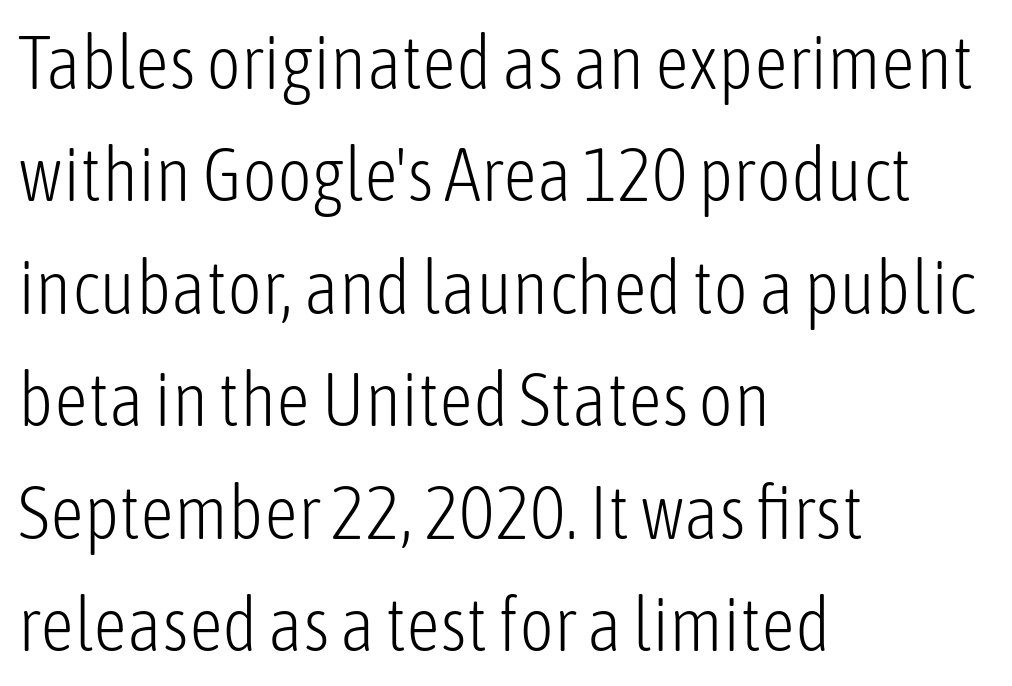
The image shows 75 px light, condensed sans-serif type, upright; set left-aligned, normal line spacing (1.5x), normal letter spacing, not underlined; low stroke contrast and a medium x-height.
